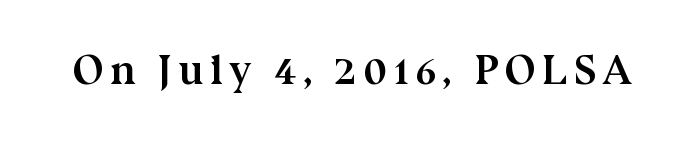
Varying glyph widths throughout — classic text-font behaviour. Is the type bold? Yes — the strokes are clearly thick and heavy. A serif font was chosen for this passage. Does the lettering tilt? It doesn't — this is upright. Just letters on the line, the space beneath them empty.
